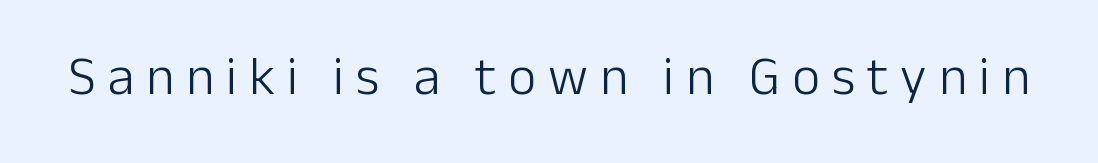
{"serif": "no", "italic": "no", "bold": "no", "weight": "light", "width": "normal", "stroke_contrast": "low", "x_height": "medium", "monospaced": "no", "underline": "no", "letter_spacing": "wide", "letter_spacing_em": 0.22, "glyph_px": 54}
